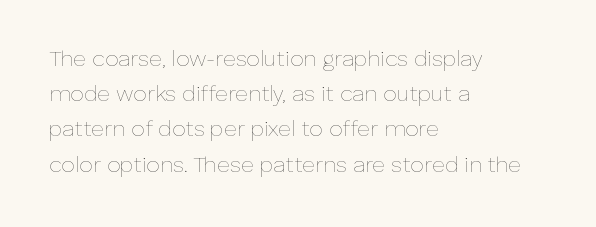
Q: Is the text bold? A: No.
Q: Is the text italic (slanted)? A: No, it is upright.
Q: Is the text underlined? A: No.
Q: How is the paragraph aligned? A: Left-aligned.
Q: Is the spacing between letters normal or unusually wide? A: Normal.
Q: Is the spacing between lines tight, normal or loose? A: Normal.
